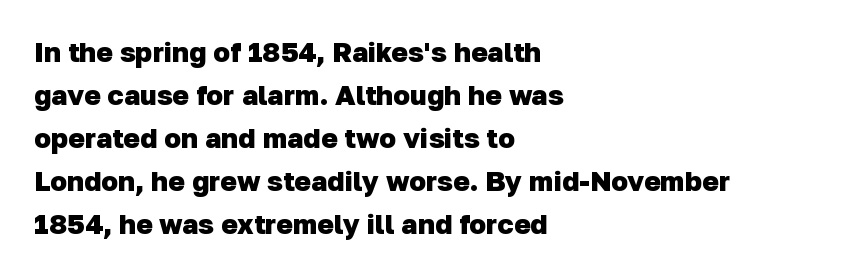
The space between consecutive lines is moderate. The characters display no serif detailing; their extremities are plain. Look at the stroke-to-counter ratio: heavy, a bold. You could not count columns in this text — the font is proportionally spaced. Compared with a centered layout, this one pins lines to the left instead. In terms of letterspacing, this is plain default setting.
